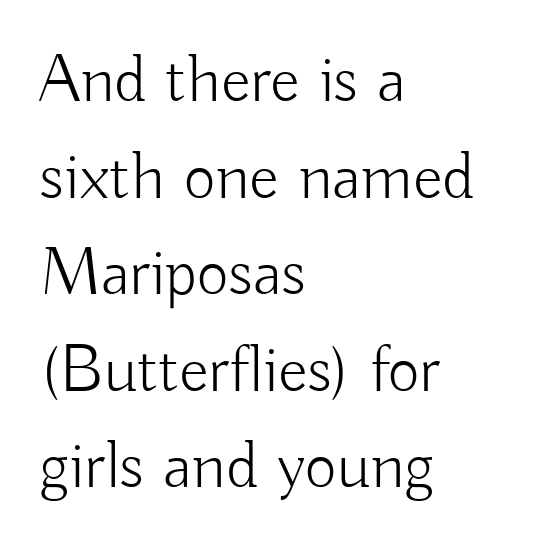
Teacher's note: observe the even left margin — that is flush-left alignment. The letters stand straight up with perfectly vertical stems. Stems and bowls with no extra thickness — not bold. The designer left line spacing at the default. The characters display no serif detailing; their extremities are plain. Words float on clear page, feet unadorned.
